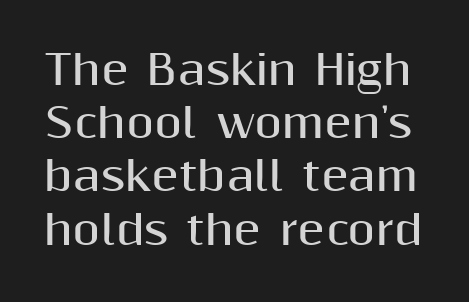
Q: Is the text bold? A: Yes.
Q: Is the text italic (slanted)? A: No, it is upright.
Q: Is the typeface a serif or a sans-serif typeface? A: Sans-serif.
Q: Is the text underlined? A: No.
Q: Is the spacing between letters normal or unusually wide? A: Normal.
Q: Is the spacing between lines tight, normal or loose? A: Normal.
Q: Width (condensed, normal, or wide)? A: Normal.
Q: Stroke contrast? A: Medium.
Q: x-height? A: Medium.
Q: Monospaced? A: No.
